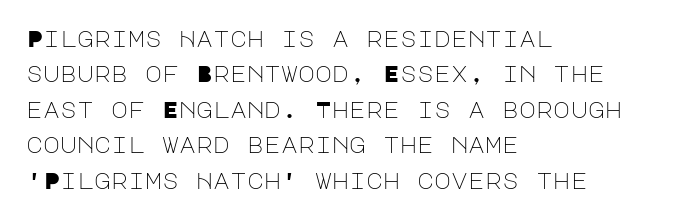
Q: Is the text bold? A: No.
Q: Is the text italic (slanted)? A: No, it is upright.
Q: Is the text underlined? A: No.
Q: How is the paragraph aligned? A: Left-aligned.
Q: Is the spacing between letters normal or unusually wide? A: Normal.
Q: Is the spacing between lines tight, normal or loose? A: Normal.
